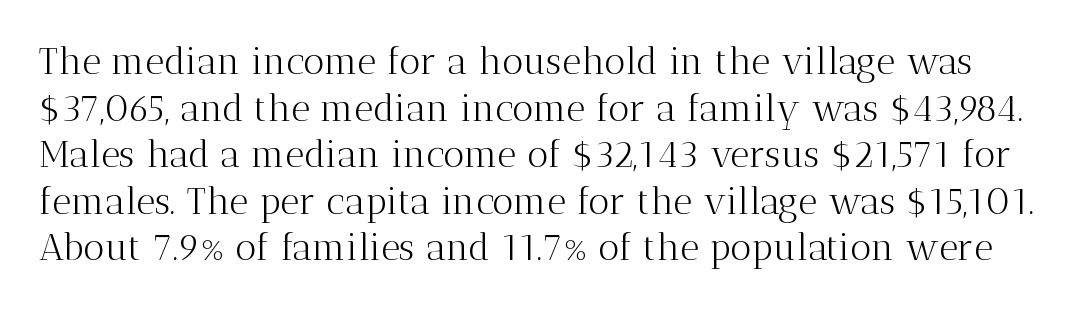
{"serif": "yes", "italic": "no", "bold": "no", "weight": "light", "width": "normal", "stroke_contrast": "medium", "x_height": "medium", "monospaced": "no", "underline": "no", "line_spacing": "normal", "line_spacing_ratio": 1.26, "letter_spacing": "normal", "letter_spacing_em": 0.0, "glyph_px": 37}
